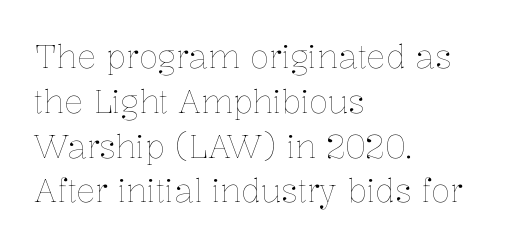
The image shows 32 px thin type, upright; set left-aligned, normal line spacing (1.4x), normal letter spacing, not underlined; low stroke contrast and a medium x-height.
